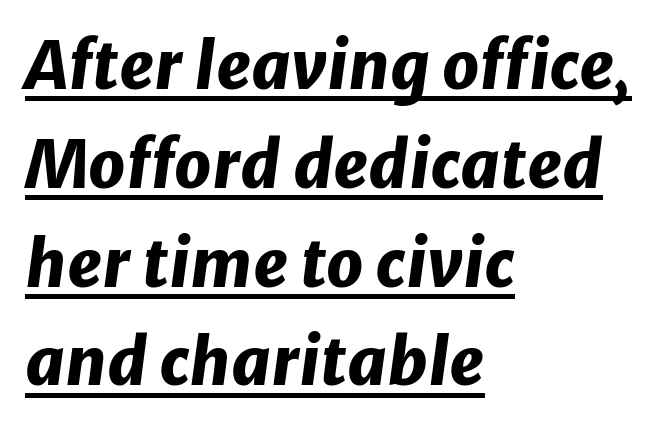
The image shows 65 px heavy type, italic (leaning right); set left-aligned, normal line spacing (1.52x), normal letter spacing, underlined; low stroke contrast and a medium x-height.
